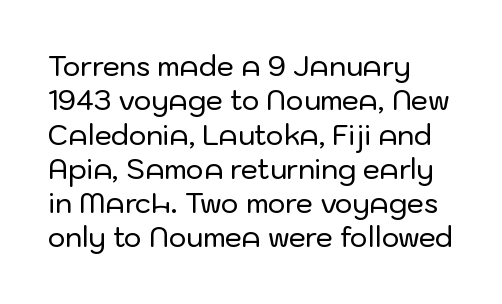
The image shows 27 px text type, upright; set left-aligned, normal line spacing (1.27x), normal letter spacing, not underlined.
